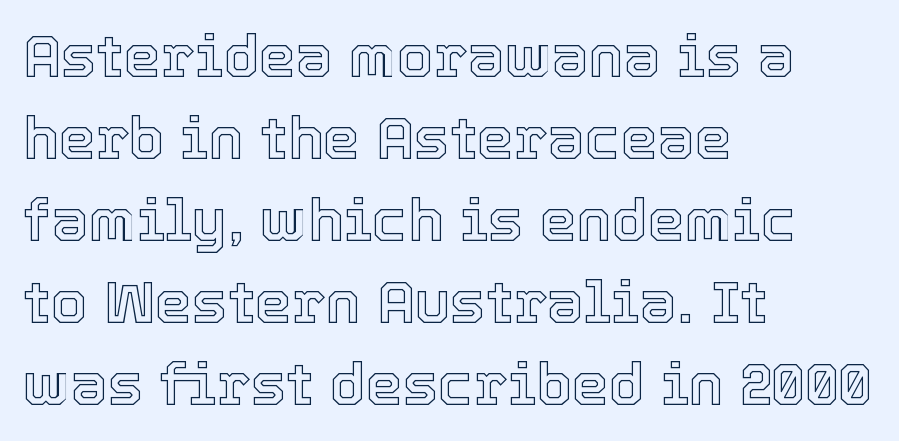
Q: Is the text italic (slanted)? A: No, it is upright.
Q: Is the text underlined? A: No.
Q: How is the paragraph aligned? A: Left-aligned.
Q: Is the spacing between letters normal or unusually wide? A: Normal.
Q: Is the spacing between lines tight, normal or loose? A: Normal.
Q: Width (condensed, normal, or wide)? A: Normal.
Q: x-height? A: Medium.
Q: Monospaced? A: No.
